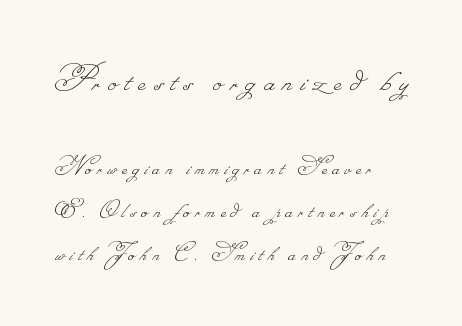
{"bold": "no", "weight": "thin", "width": "normal", "stroke_contrast": "low", "monospaced": "no", "underline": "no", "align": "left", "line_spacing": "normal", "line_spacing_ratio": 1.58, "letter_spacing": "wide", "letter_spacing_em": 0.21, "larger_block": "first", "size_ratio": 1.48, "glyph_px": 40}
